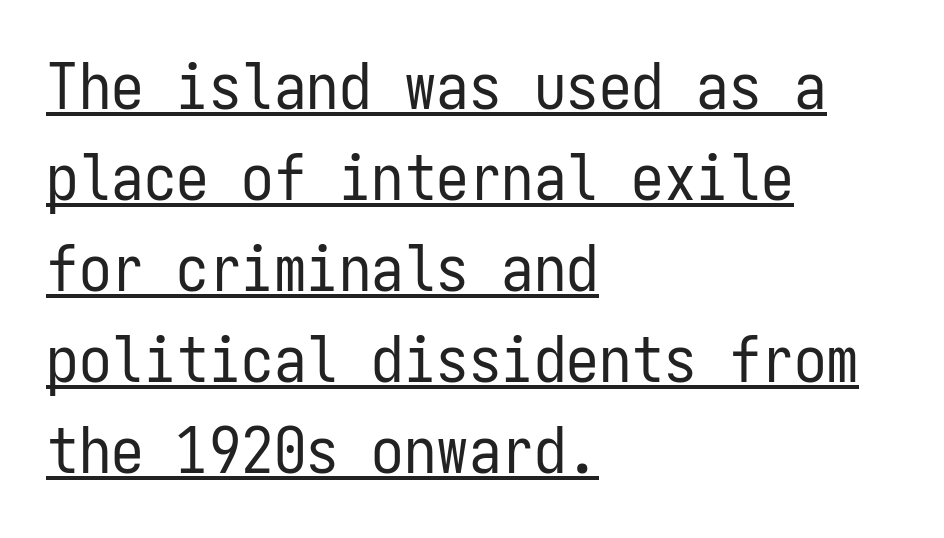
{"serif": "no", "italic": "no", "bold": "no", "weight": "regular", "width": "condensed", "stroke_contrast": "low", "x_height": "medium", "monospaced": "yes", "underline": "yes", "align": "left", "line_spacing": "normal", "line_spacing_ratio": 1.4, "letter_spacing": "normal", "letter_spacing_em": 0.0, "glyph_px": 65}
